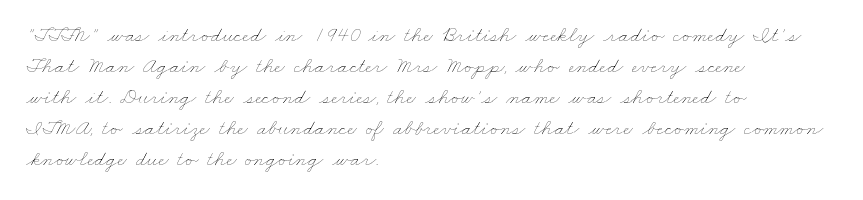
No word sits above an underline. Words appear dense and cohesive because spacing is normal. The ragged edge is on the right, which tells us the setting is flush left. If you measured baseline to baseline, you'd find a middling distance.
